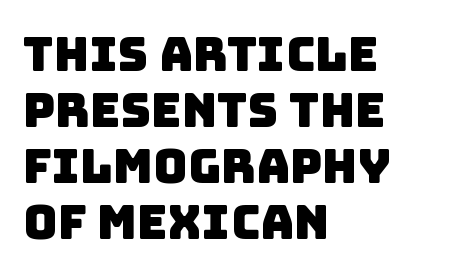
A typesetter would call this proportional, since set widths differ per character. The lines in this sample share a left origin and differ only in where they stop. Default kerning and tracking; the words read as compact shapes. Descender tails drop into unmarked territory. Serif or sans? Sans — the stroke terminals are bare.
